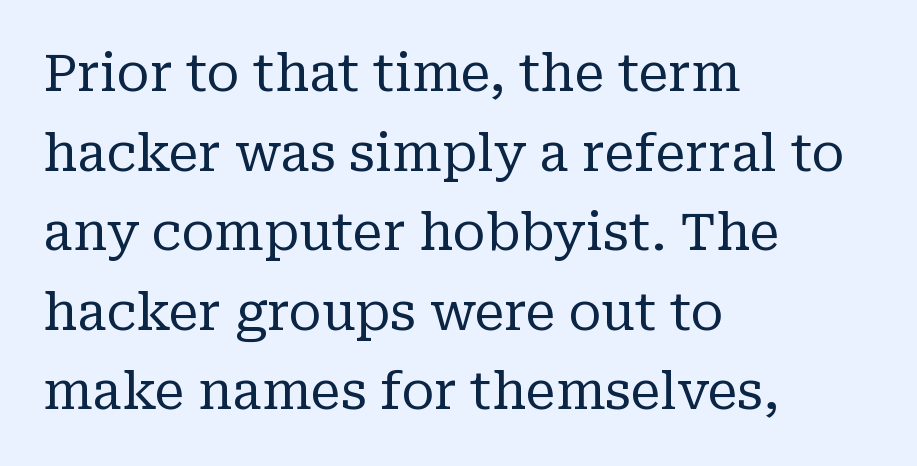
{"serif": "yes", "italic": "no", "bold": "no", "weight": "regular", "width": "normal", "stroke_contrast": "low", "x_height": "medium", "monospaced": "no", "underline": "no", "align": "left", "line_spacing": "normal", "line_spacing_ratio": 1.56, "letter_spacing": "normal", "letter_spacing_em": 0.0, "glyph_px": 51}
